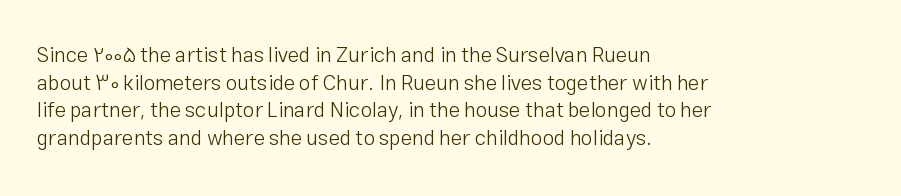
{"italic": "no", "bold": "no", "underline": "no", "align": "left", "line_spacing": "normal", "line_spacing_ratio": 1.32, "letter_spacing": "normal", "letter_spacing_em": 0.0, "glyph_px": 21}
